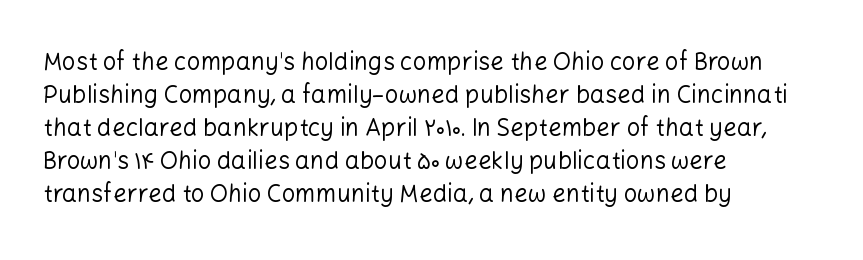
Q: Is the text bold? A: No.
Q: Is the text italic (slanted)? A: No, it is upright.
Q: Is the text underlined? A: No.
Q: How is the paragraph aligned? A: Left-aligned.
Q: Is the spacing between letters normal or unusually wide? A: Normal.
Q: Is the spacing between lines tight, normal or loose? A: Normal.
